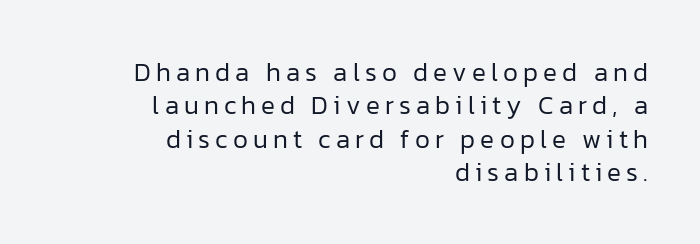
Notice how the stems are strictly vertical — no italics here. The space directly below the letters is spotless. Is the letter spacing exaggerated? Yes — the characters are pushed far apart. Is the block centered? No — it sits flush against the right margin.
